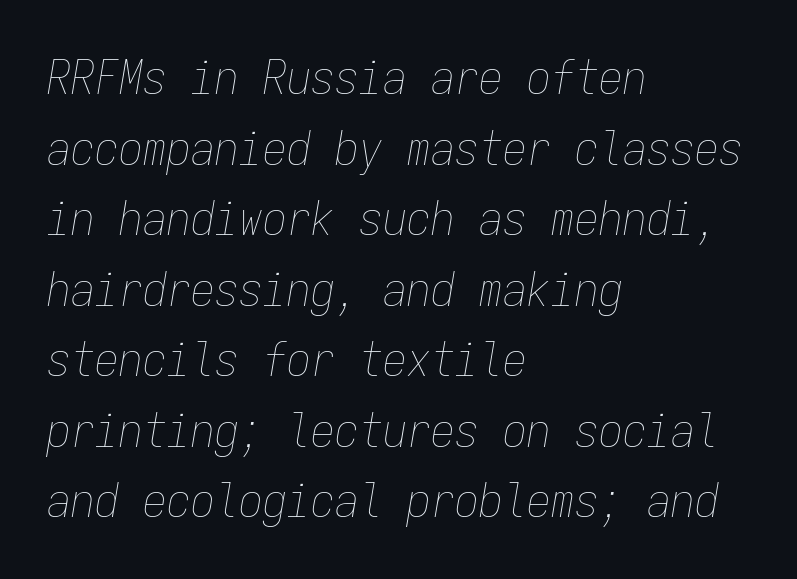
{"italic": "yes", "lean": "right", "slant_degrees": 9, "bold": "no", "weight": "thin", "width": "condensed", "stroke_contrast": "low", "x_height": "medium", "monospaced": "yes", "underline": "no", "align": "left", "line_spacing": "normal", "line_spacing_ratio": 1.47, "letter_spacing": "normal", "letter_spacing_em": 0.0, "glyph_px": 48}
